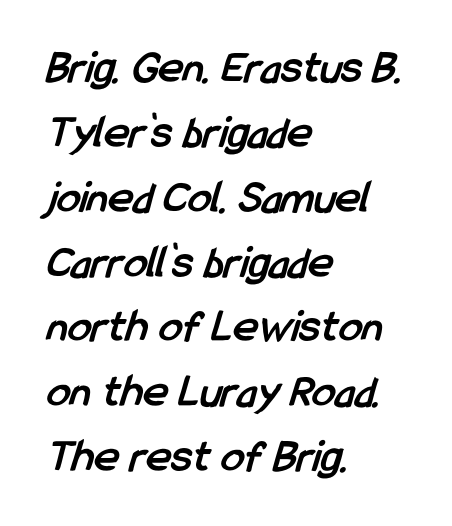
The paragraph shown leans on its left margin. Letters rest on an invisible, unmarked baseline. What weight is shown? A full bold with thick strokes. Note the varied advance widths — an 'i' is clearly narrower than an 'm'. A normal amount of white space separates one row of letters from the next. Nope, no serifs anywhere on these letters.
